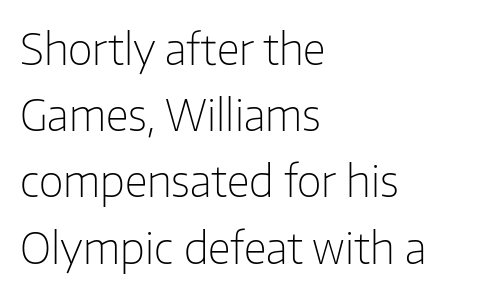
Q: Is the text bold? A: No.
Q: Is the text italic (slanted)? A: No, it is upright.
Q: Is the typeface a serif or a sans-serif typeface? A: Sans-serif.
Q: Is the text underlined? A: No.
Q: How is the paragraph aligned? A: Left-aligned.
Q: Is the spacing between letters normal or unusually wide? A: Normal.
Q: Is the spacing between lines tight, normal or loose? A: Normal.
Q: Width (condensed, normal, or wide)? A: Normal.
Q: Stroke contrast? A: Low.
Q: x-height? A: Medium.
Q: Monospaced? A: No.
